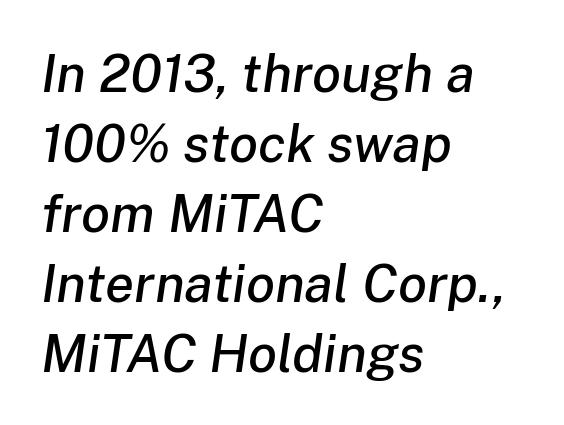
The image shows 53 px text type, italic (leaning right); set left-aligned, normal line spacing (1.32x), normal letter spacing, not underlined; low stroke contrast and a medium x-height.
